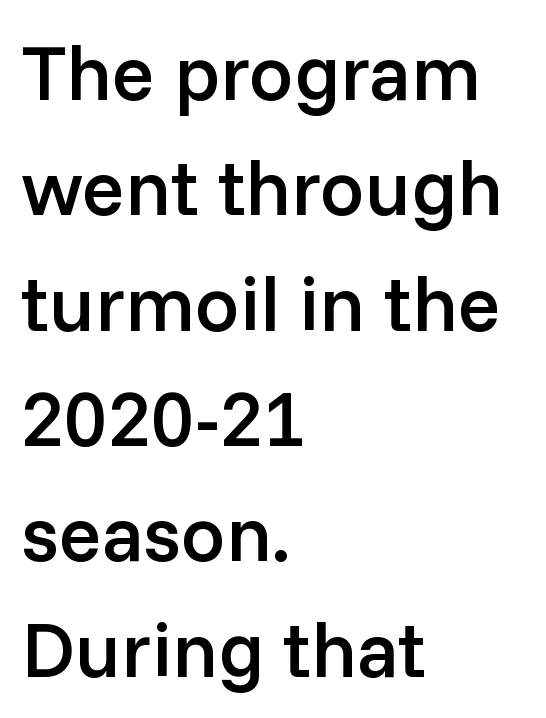
{"serif": "no", "italic": "no", "bold": "semi", "weight": "semibold", "width": "normal", "stroke_contrast": "low", "x_height": "medium", "monospaced": "no", "underline": "no", "align": "left", "line_spacing": "normal", "line_spacing_ratio": 1.46, "letter_spacing": "normal", "letter_spacing_em": 0.0, "glyph_px": 79}
